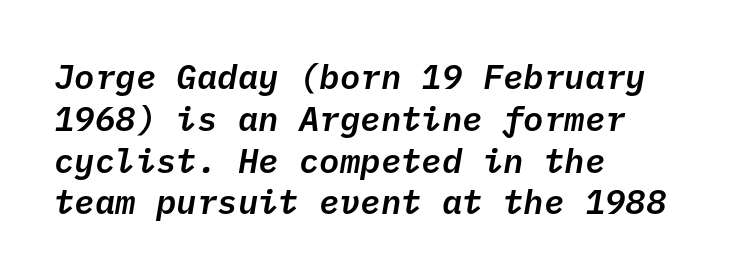
{"italic": "yes", "lean": "right", "slant_degrees": 10, "width": "normal", "stroke_contrast": "low", "x_height": "medium", "monospaced": "yes", "underline": "no", "align": "left", "line_spacing_ratio": 1.23, "letter_spacing": "normal", "letter_spacing_em": 0.0, "glyph_px": 34}
